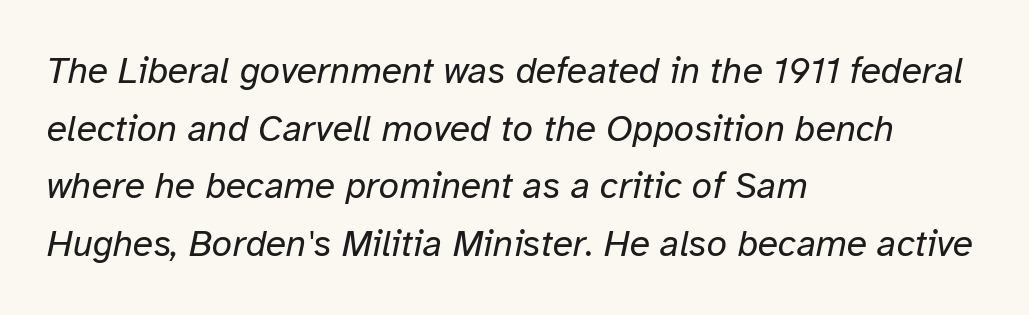
Italic: yes, the glyphs are oblique. Visually the block forms a straight wall on the left and a jagged coastline on the right. Check under the words: just untouched page. No chunkiness to these letters — they're not bold.
